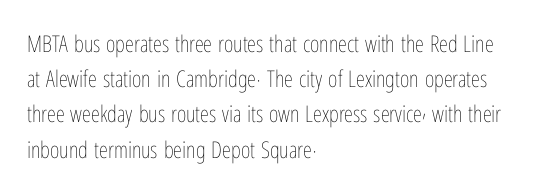
The image shows 23 px text type, upright; set left-aligned, normal line spacing (1.53x), normal letter spacing, not underlined.
